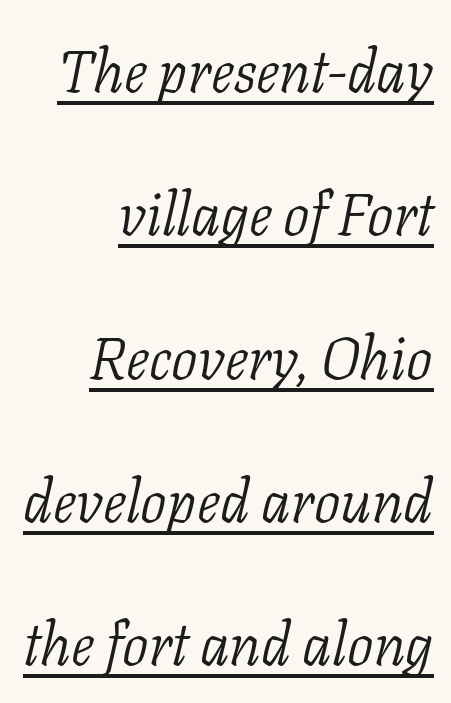
The image shows 59 px light serif type, italic (leaning right); set right-aligned, loose line spacing (2.43x), normal letter spacing, underlined; low stroke contrast and a medium x-height.
